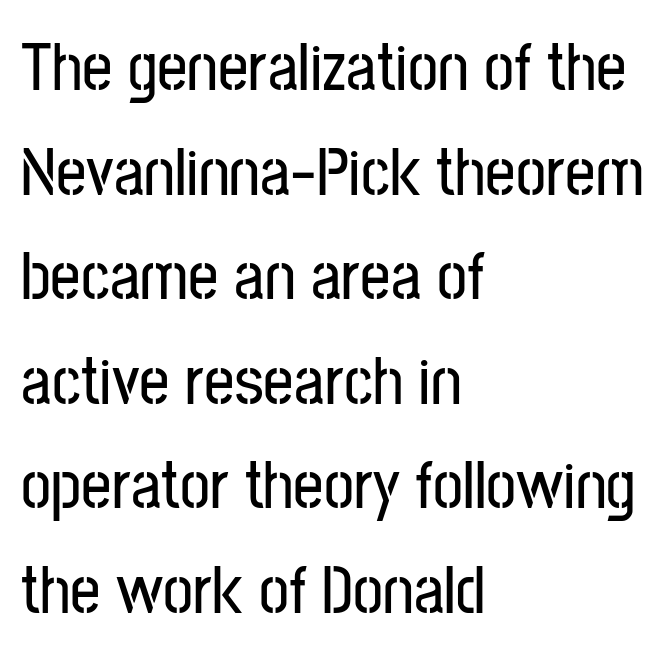
{"serif": "no", "italic": "no", "width": "condensed", "stroke_contrast": "low", "x_height": "medium", "monospaced": "no", "underline": "no", "align": "left", "line_spacing": "normal", "line_spacing_ratio": 1.56, "letter_spacing": "normal", "letter_spacing_em": 0.0, "glyph_px": 67}
